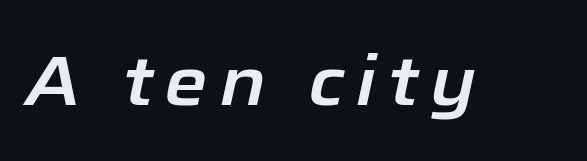
Do the characters align in a grid? No, the font is proportional. Quick note: italic. The string is rendered with underlining switched off.
